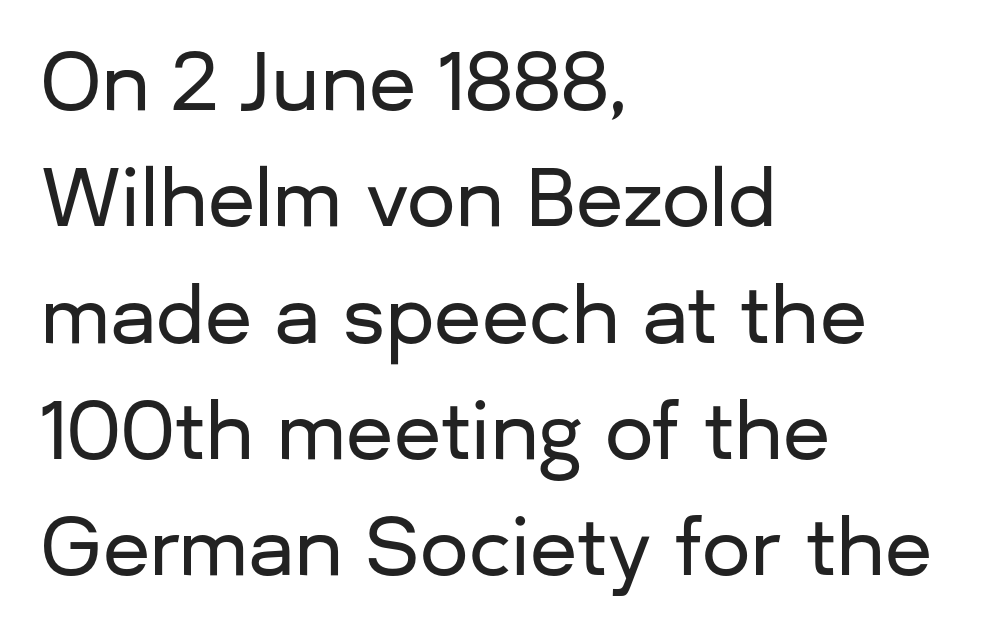
Q: Is the text italic (slanted)? A: No, it is upright.
Q: Is the typeface a serif or a sans-serif typeface? A: Sans-serif.
Q: Is the text underlined? A: No.
Q: How is the paragraph aligned? A: Left-aligned.
Q: Is the spacing between letters normal or unusually wide? A: Normal.
Q: Is the spacing between lines tight, normal or loose? A: Normal.
Q: Width (condensed, normal, or wide)? A: Normal.
Q: Stroke contrast? A: Low.
Q: x-height? A: Medium.
Q: Monospaced? A: No.
